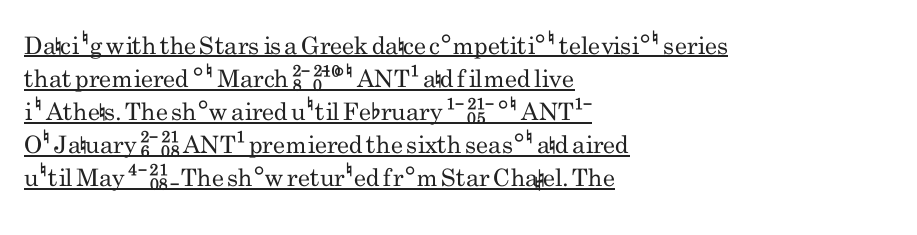
The image shows 24 px text type, upright; set left-aligned, normal line spacing (1.38x), normal letter spacing, underlined.
